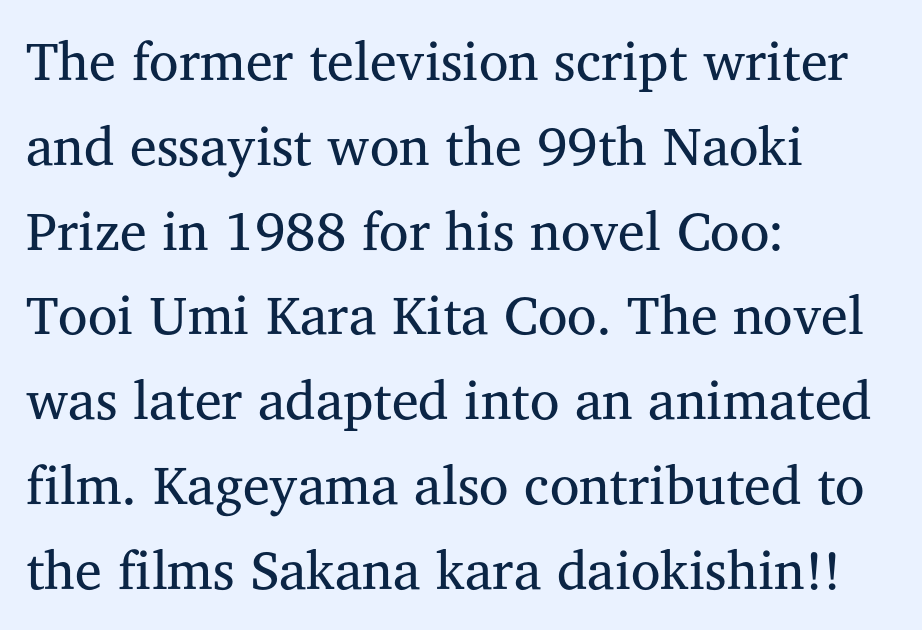
The image shows 54 px regular-weight serif type, upright; set left-aligned, normal line spacing (1.57x), normal letter spacing, not underlined; medium stroke contrast and a medium x-height.
